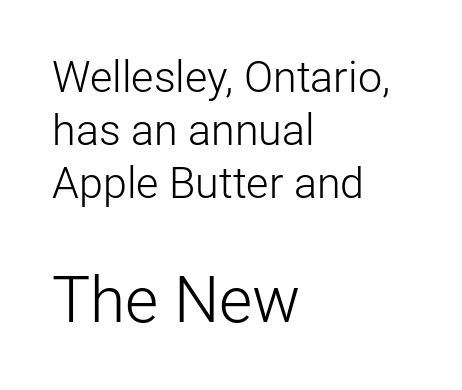
A bare baseline throughout the passage. Students, note that the glyphs here touch the page at normal intervals. The letterforms sit at book weight or below. Size hierarchy here favors the trailing block over the leading one.
